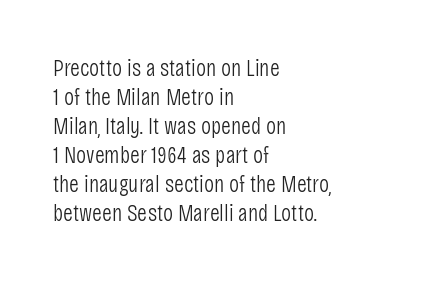
Q: Is the text bold? A: No.
Q: Is the text italic (slanted)? A: No, it is upright.
Q: Is the text underlined? A: No.
Q: How is the paragraph aligned? A: Left-aligned.
Q: Is the spacing between letters normal or unusually wide? A: Normal.
